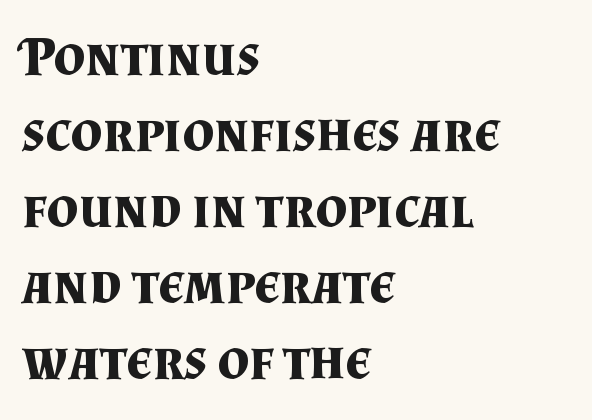
{"serif": "yes", "italic": "no", "bold": "yes", "weight": "bold", "width": "normal", "stroke_contrast": "medium", "x_height": "small", "monospaced": "no", "underline": "no", "align": "left", "line_spacing": "normal", "line_spacing_ratio": 1.38, "letter_spacing": "normal", "letter_spacing_em": 0.0, "glyph_px": 55}
